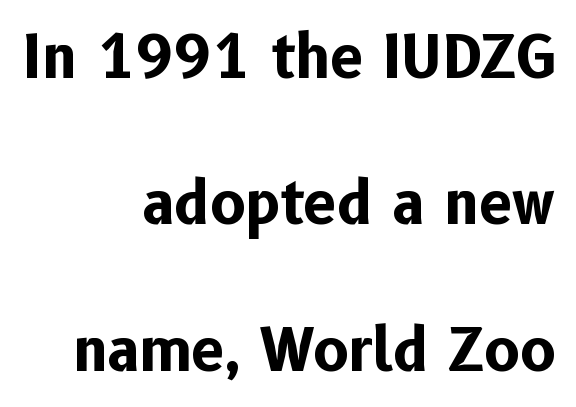
{"serif": "no", "italic": "no", "bold": "yes", "weight": "bold", "width": "normal", "stroke_contrast": "low", "x_height": "medium", "monospaced": "no", "underline": "no", "align": "right", "line_spacing": "loose", "line_spacing_ratio": 2.48, "letter_spacing": "normal", "letter_spacing_em": 0.0, "glyph_px": 59}
